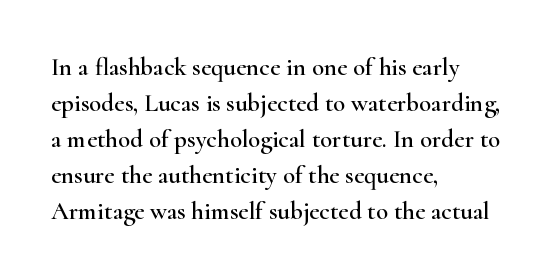
Q: Is the text italic (slanted)? A: No, it is upright.
Q: Is the text underlined? A: No.
Q: How is the paragraph aligned? A: Left-aligned.
Q: Is the spacing between letters normal or unusually wide? A: Normal.
Q: Is the spacing between lines tight, normal or loose? A: Normal.
